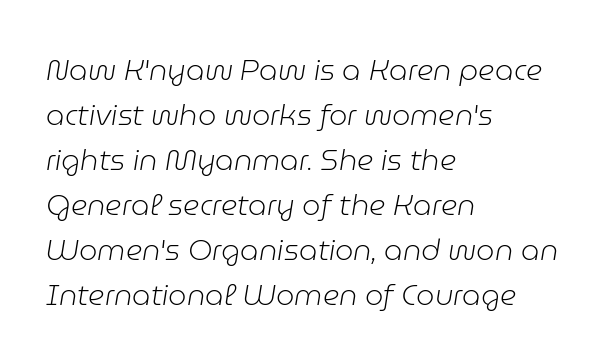
The image shows 29 px light type, italic (leaning right); set left-aligned, normal line spacing (1.55x), normal letter spacing, not underlined; low stroke contrast and a medium x-height.
